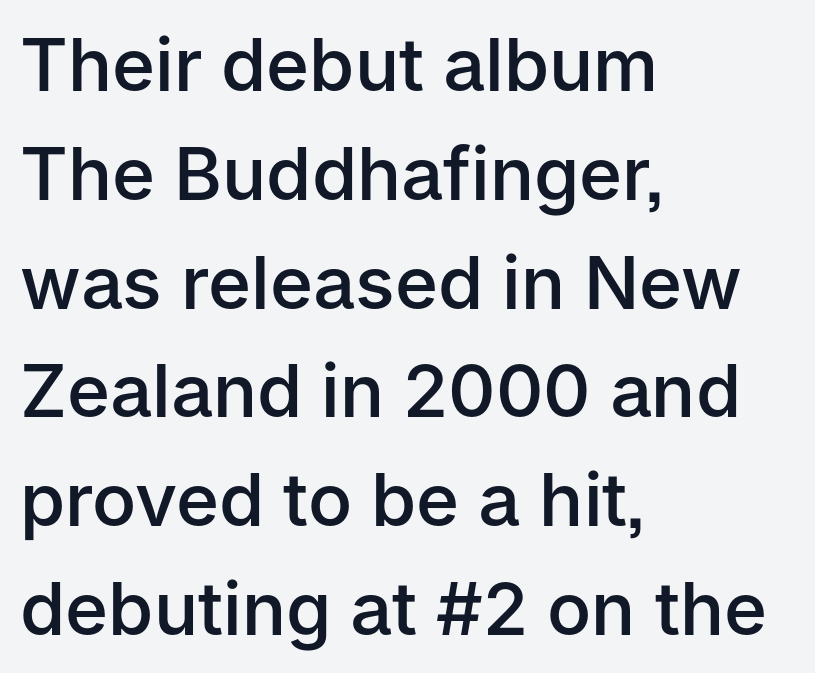
{"serif": "no", "italic": "no", "bold": "semi", "weight": "semibold", "width": "normal", "stroke_contrast": "low", "x_height": "medium", "monospaced": "no", "underline": "no", "align": "left", "line_spacing": "normal", "line_spacing_ratio": 1.49, "letter_spacing": "normal", "letter_spacing_em": 0.0, "glyph_px": 73}
